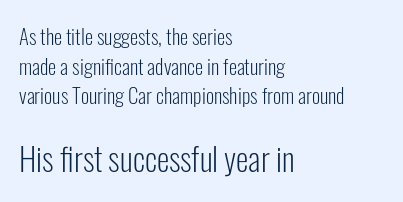
Character size in the trailing block exceeds that of the leading block. The line texture is even and compact thanks to regular tracking. Rule under the text: the space is simply empty. Notice how descenders clear the ascenders below comfortably — that's standard leading. This is sans-serif lettering, the kind often seen on screens and signage.
